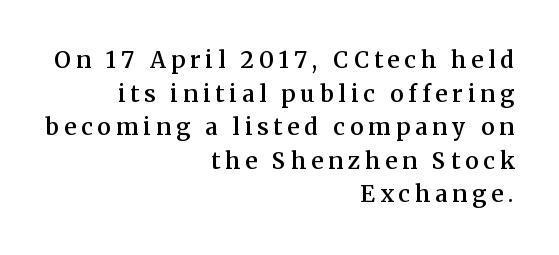
Notice how the passage keeps a crisp vertical edge on the right only. Compared with typical paragraphs, the rows here are spaced about the same. If you drew a line through each stem, it would be perfectly vertical. Each word looks stretched out because of the extra space between its letters. The words here are not underlined.
